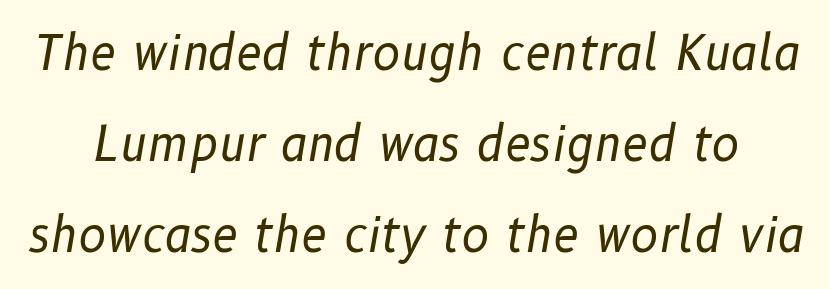
{"italic": "yes", "lean": "right", "slant_degrees": 10, "bold": "no", "weight": "regular", "width": "normal", "stroke_contrast": "low", "x_height": "medium", "monospaced": "no", "underline": "no", "line_spacing": "loose", "line_spacing_ratio": 1.94, "letter_spacing": "normal", "letter_spacing_em": 0.0, "glyph_px": 47}
